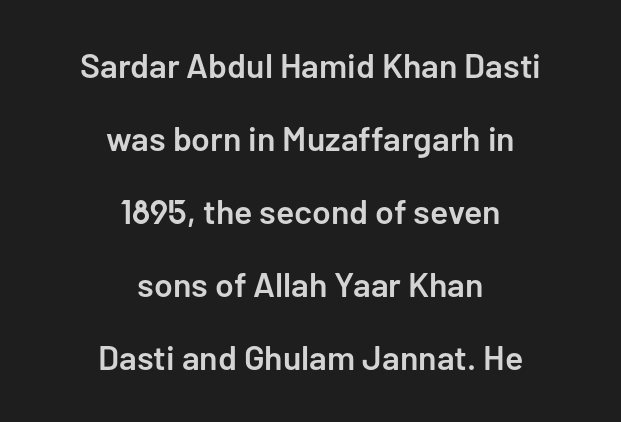
The gap between lines stays unmarked. Ordinary non-slanted type is in use. Here the designer chose a conventional face with non-uniform glyph widths. Each letter's strokes conclude bluntly, with no projecting serifs. The face used here is a semibold: visibly heavier than regular, lighter than bold.
